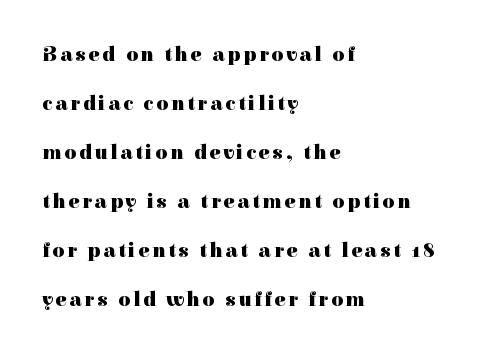
Widely set lines give the paragraph a tall, airy silhouette. You'd pick this weight for a headline — it's a proper bold. Vertical strokes here are truly vertical. Words float on clear page, feet unadorned. Short and long lines alike share a common starting point at left.
